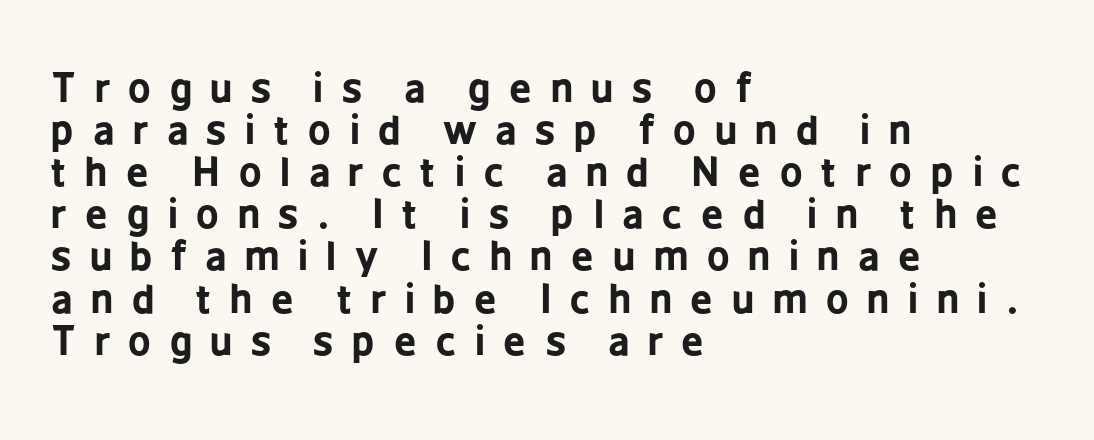
The image shows 39 px bold, condensed sans-serif type, upright; set left-aligned, tight line spacing (1.08x), unusually wide letter spacing (+0.48 em), not underlined; low stroke contrast and a medium x-height.
